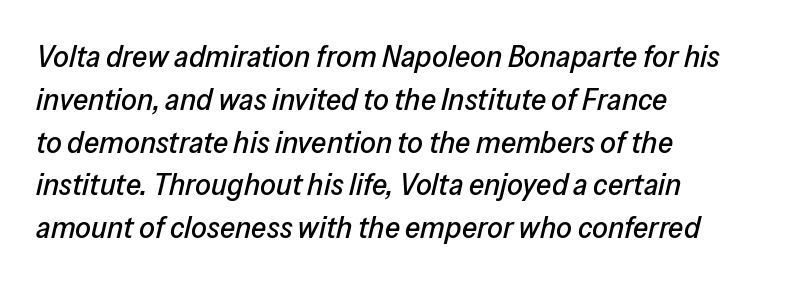
{"italic": "yes", "lean": "right", "slant_degrees": 13, "width": "normal", "stroke_contrast": "low", "x_height": "medium", "monospaced": "no", "underline": "no", "align": "left", "line_spacing": "normal", "line_spacing_ratio": 1.38, "letter_spacing": "normal", "letter_spacing_em": 0.0, "glyph_px": 31}
